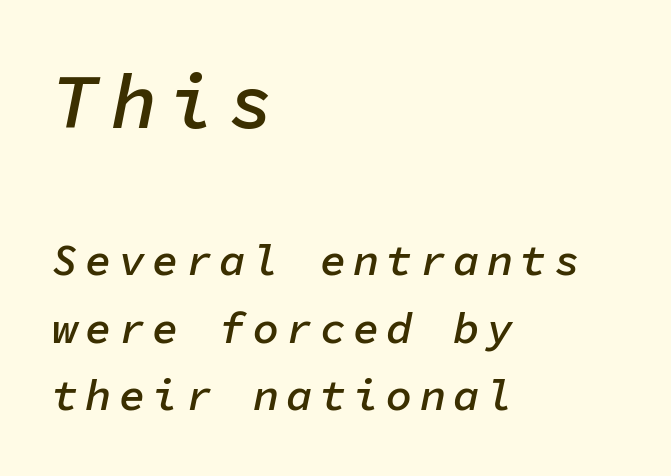
The ragged edge is on the right, which tells us the setting is flush left. Slant detected: the letters are inclined. Horizontal bands of white between lines are of average thickness. Is this a fixed-width face? Yes — each glyph sits in an identical cell.
